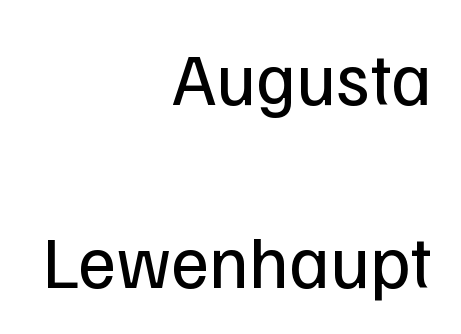
Q: Is the text bold? A: No.
Q: Is the text italic (slanted)? A: No, it is upright.
Q: Is the typeface a serif or a sans-serif typeface? A: Sans-serif.
Q: Is the text underlined? A: No.
Q: How is the paragraph aligned? A: Right-aligned.
Q: Is the spacing between letters normal or unusually wide? A: Normal.
Q: Is the spacing between lines tight, normal or loose? A: Loose.
Q: Width (condensed, normal, or wide)? A: Normal.
Q: Stroke contrast? A: Low.
Q: x-height? A: Medium.
Q: Monospaced? A: No.
